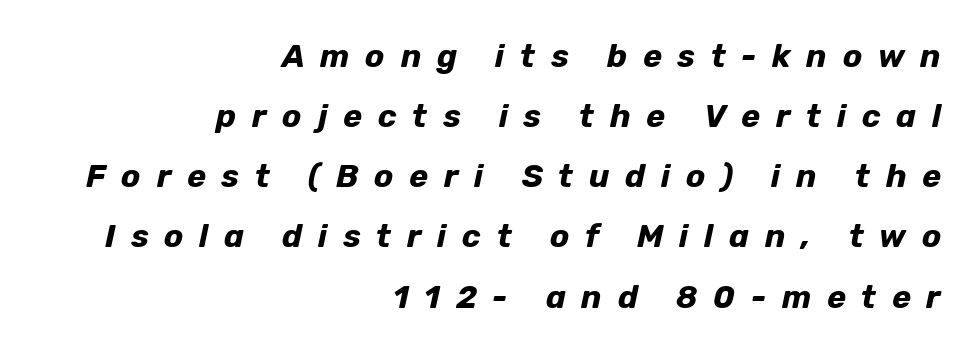
{"italic": "yes", "lean": "right", "slant_degrees": 12, "bold": "yes", "weight": "bold", "width": "normal", "stroke_contrast": "low", "x_height": "medium", "monospaced": "no", "underline": "no", "align": "right", "line_spacing_ratio": 1.88, "letter_spacing": "wide", "letter_spacing_em": 0.49, "glyph_px": 32}
